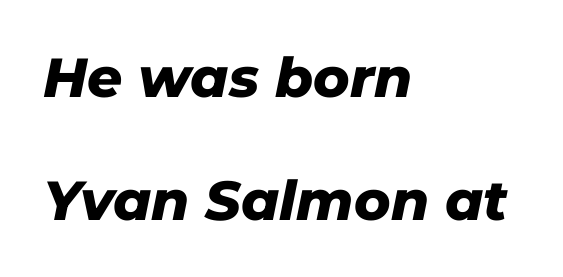
The image shows 55 px heavy type, italic (leaning right); set left-aligned, loose line spacing (2.23x), normal letter spacing, not underlined; low stroke contrast and a medium x-height.
